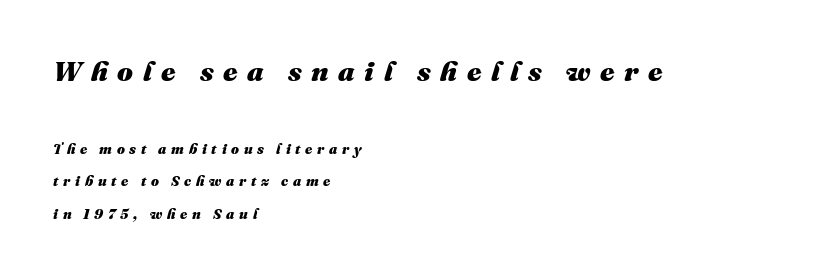
{"italic": "yes", "lean": "right", "slant_degrees": 16, "bold": "yes", "weight": "heavy", "width": "normal", "stroke_contrast": "medium", "x_height": "medium", "monospaced": "no", "underline": "no", "align": "left", "line_spacing": "loose", "line_spacing_ratio": 2.31, "letter_spacing": "wide", "letter_spacing_em": 0.34, "larger_block": "first", "size_ratio": 2.0, "glyph_px": 28}
